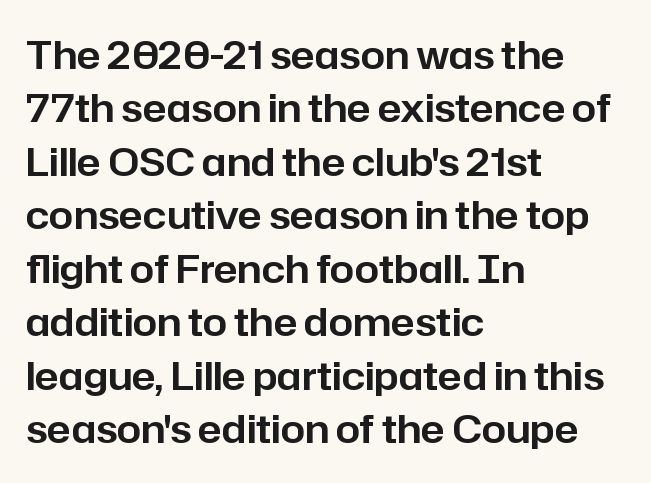
{"serif": "no", "italic": "no", "width": "normal", "stroke_contrast": "low", "x_height": "medium", "monospaced": "no", "underline": "no", "align": "left", "line_spacing": "normal", "line_spacing_ratio": 1.37, "letter_spacing": "normal", "letter_spacing_em": 0.0, "glyph_px": 39}
